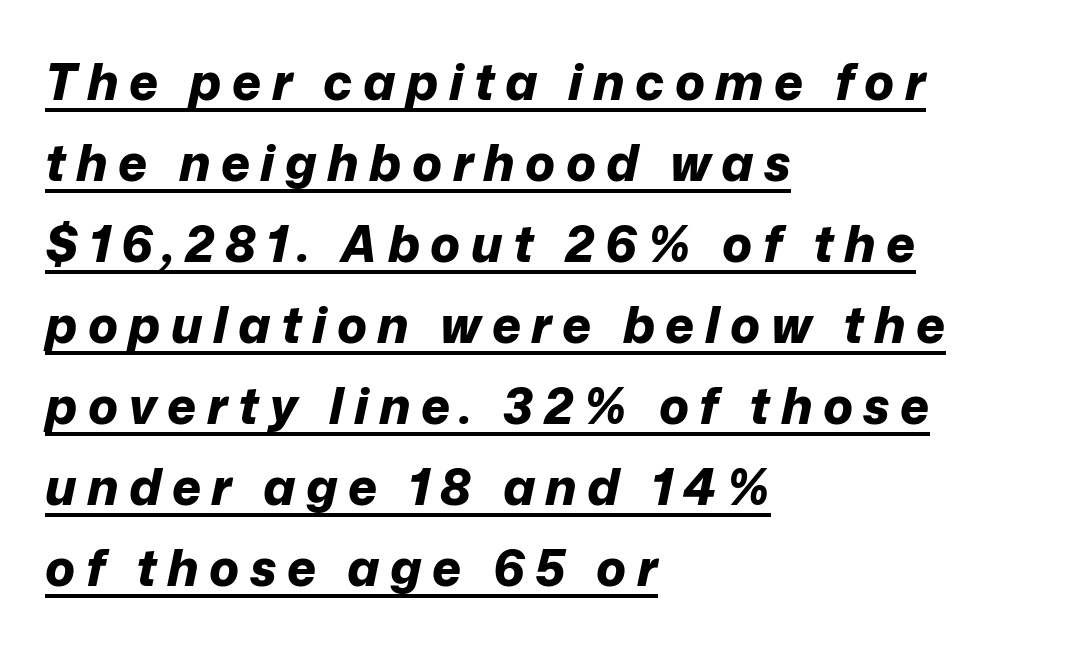
{"italic": "yes", "lean": "right", "slant_degrees": 12, "bold": "yes", "weight": "bold", "width": "normal", "stroke_contrast": "low", "x_height": "medium", "monospaced": "no", "underline": "yes", "align": "left", "line_spacing": "normal", "line_spacing_ratio": 1.62, "letter_spacing": "wide", "letter_spacing_em": 0.21, "glyph_px": 50}
